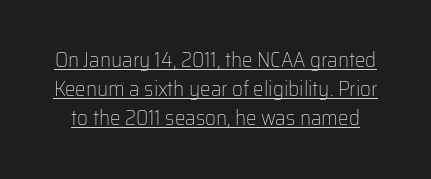
The lettering is marked with a stroke running underneath it. Look at the tracking — it's just the regular setting, nothing added. The weight would be labelled regular, book, light, or lighter still. These lines sit exactly where default settings would place them. Unlike italic type, these characters show no tilt at all.
